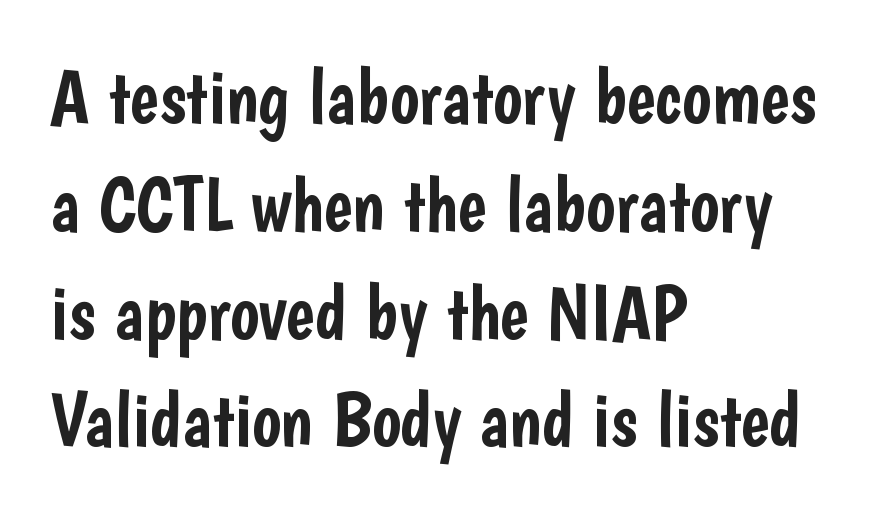
The line texture is even and compact thanks to regular tracking. Varying glyph widths throughout — classic text-font behaviour. A student would call this left alignment; a typographer would say flush left, rag right. The lines sit at an ordinary, default distance from one another. Type without underlining. Unlike italic type, these characters show no tilt at all.
